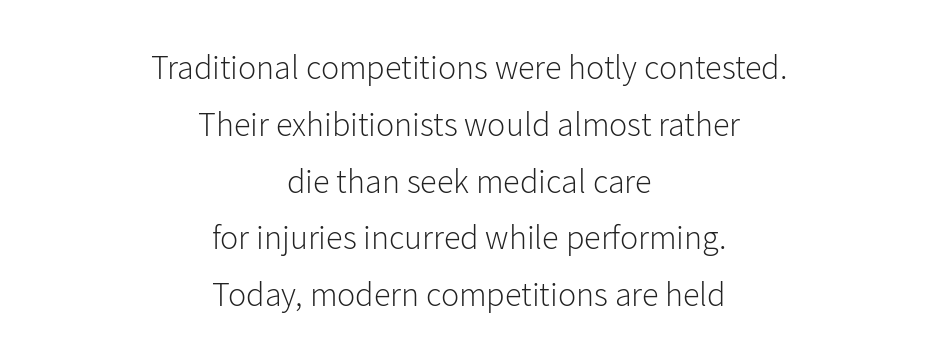
{"serif": "no", "italic": "no", "bold": "no", "weight": "light", "width": "normal", "stroke_contrast": "low", "x_height": "medium", "monospaced": "no", "underline": "no", "align": "center", "line_spacing": "normal", "line_spacing_ratio": 1.67, "letter_spacing": "normal", "letter_spacing_em": 0.0, "glyph_px": 34}
